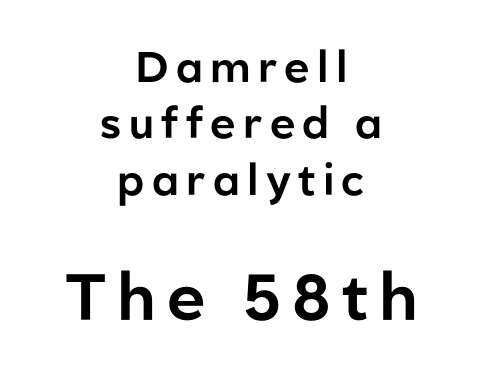
Q: Is the text italic (slanted)? A: No, it is upright.
Q: Is the typeface a serif or a sans-serif typeface? A: Sans-serif.
Q: Is the text underlined? A: No.
Q: How is the paragraph aligned? A: Centered.
Q: Is the spacing between lines tight, normal or loose? A: Normal.
Q: Which block of text is set in a larger size, the first (top) or the second (bottom)? A: The second (bottom) one.
Q: Width (condensed, normal, or wide)? A: Normal.
Q: Stroke contrast? A: Low.
Q: x-height? A: Medium.
Q: Monospaced? A: No.
